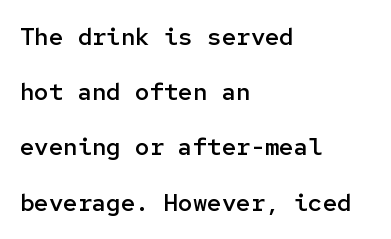
Q: Is the text bold? A: Semi-bold.
Q: Is the text italic (slanted)? A: No, it is upright.
Q: Is the text underlined? A: No.
Q: How is the paragraph aligned? A: Left-aligned.
Q: Is the spacing between letters normal or unusually wide? A: Normal.
Q: Is the spacing between lines tight, normal or loose? A: Loose.
